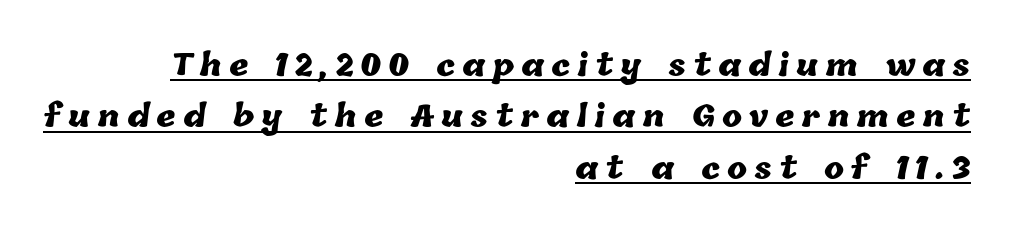
Q: Is the text bold? A: Yes.
Q: Is the text underlined? A: Yes.
Q: How is the paragraph aligned? A: Right-aligned.
Q: Is the spacing between letters normal or unusually wide? A: Unusually wide.
Q: Width (condensed, normal, or wide)? A: Normal.
Q: Stroke contrast? A: Low.
Q: x-height? A: Medium.
Q: Monospaced? A: No.
